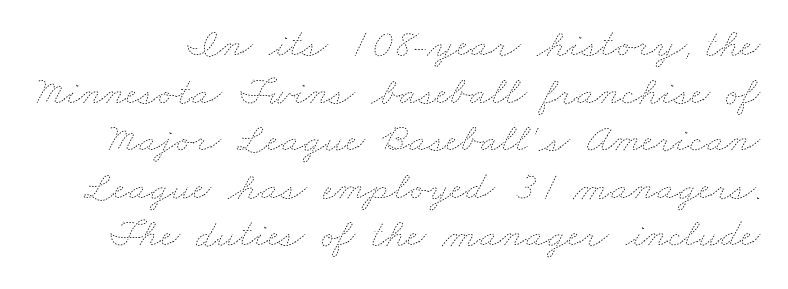
Q: Is the text bold? A: No.
Q: Is the text underlined? A: No.
Q: Is the spacing between letters normal or unusually wide? A: Normal.
Q: Width (condensed, normal, or wide)? A: Wide.
Q: Stroke contrast? A: Low.
Q: x-height? A: Small.
Q: Monospaced? A: No.
